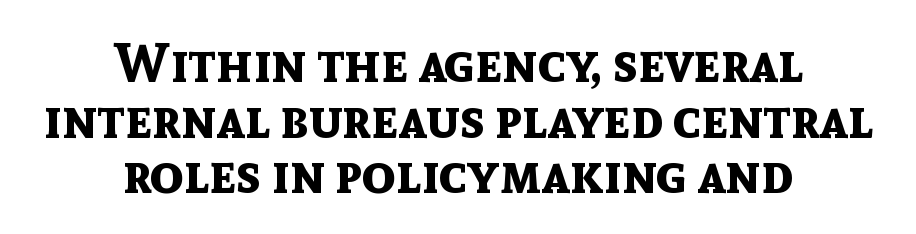
Q: Is the text bold? A: Yes.
Q: Is the text italic (slanted)? A: No, it is upright.
Q: Is the typeface a serif or a sans-serif typeface? A: Sans-serif.
Q: Is the text underlined? A: No.
Q: How is the paragraph aligned? A: Centered.
Q: Is the spacing between letters normal or unusually wide? A: Normal.
Q: Is the spacing between lines tight, normal or loose? A: Tight.
Q: Width (condensed, normal, or wide)? A: Normal.
Q: x-height? A: Medium.
Q: Monospaced? A: No.
